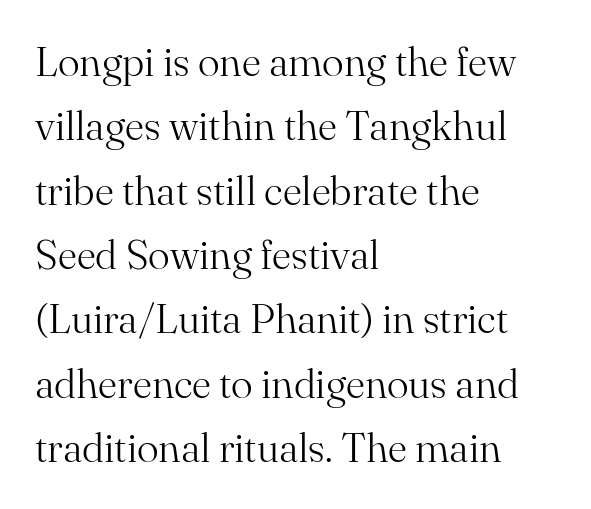
{"serif": "yes", "italic": "no", "bold": "no", "weight": "light", "width": "normal", "stroke_contrast": "medium", "x_height": "small", "monospaced": "no", "underline": "no", "align": "left", "line_spacing": "normal", "line_spacing_ratio": 1.57, "letter_spacing": "normal", "letter_spacing_em": 0.0, "glyph_px": 41}
